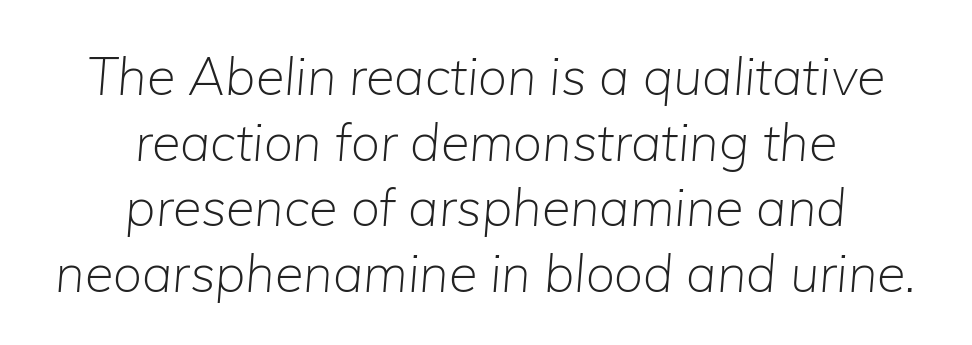
{"italic": "yes", "lean": "right", "slant_degrees": 5, "bold": "no", "weight": "light", "width": "normal", "stroke_contrast": "low", "x_height": "medium", "monospaced": "no", "underline": "no", "align": "center", "line_spacing": "normal", "line_spacing_ratio": 1.26, "letter_spacing": "normal", "letter_spacing_em": 0.0, "glyph_px": 52}
